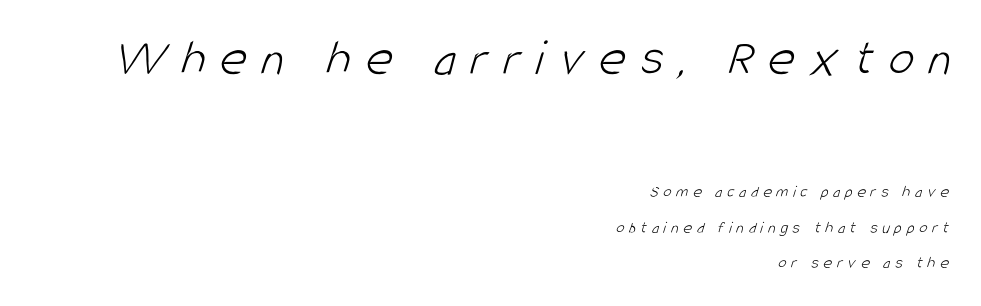
{"serif": "no", "bold": "no", "weight": "light", "width": "condensed", "stroke_contrast": "low", "x_height": "large", "monospaced": "no", "underline": "no", "align": "right", "line_spacing": "loose", "line_spacing_ratio": 2.09, "letter_spacing": "wide", "letter_spacing_em": 0.28, "larger_block": "first", "size_ratio": 3.06, "glyph_px": 52}
